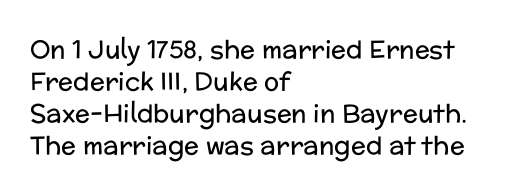
The image shows 25 px text type, upright; set left-aligned, normal line spacing (1.28x), normal letter spacing, not underlined.
